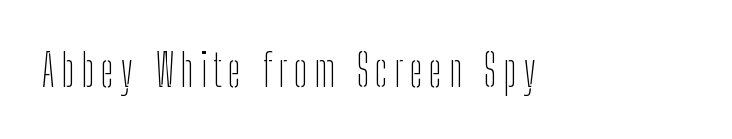
{"serif": "no", "italic": "no", "bold": "no", "weight": "thin", "width": "condensed", "stroke_contrast": "low", "x_height": "medium", "monospaced": "no", "underline": "no", "glyph_px": 45}
